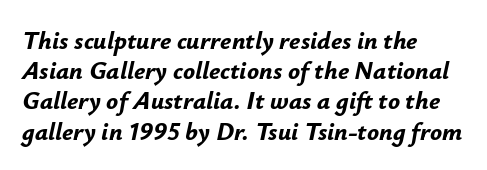
{"italic": "yes", "lean": "right", "slant_degrees": 12, "bold": "yes", "underline": "no", "align": "left", "line_spacing_ratio": 1.21, "letter_spacing": "normal", "letter_spacing_em": 0.0, "glyph_px": 25}
